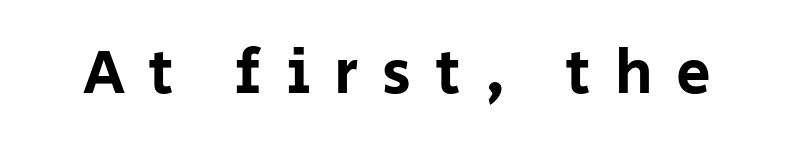
Q: Is the text italic (slanted)? A: No, it is upright.
Q: Is the typeface a serif or a sans-serif typeface? A: Sans-serif.
Q: Is the text underlined? A: No.
Q: Is the spacing between letters normal or unusually wide? A: Unusually wide.
Q: Width (condensed, normal, or wide)? A: Normal.
Q: Stroke contrast? A: Low.
Q: x-height? A: Large.
Q: Monospaced? A: No.
